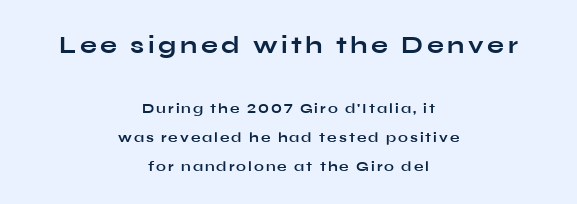
The image shows 25 px bold type, upright; set centered, loose line spacing (2.05x), not underlined; the first (top) block is 1.79x larger.
